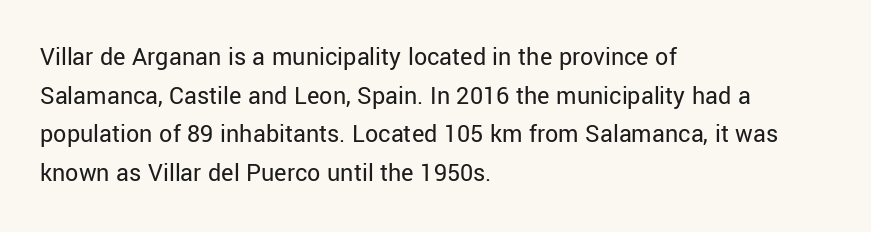
The image shows 26 px text type, upright; set left-aligned, normal line spacing (1.49x), normal letter spacing, not underlined.
